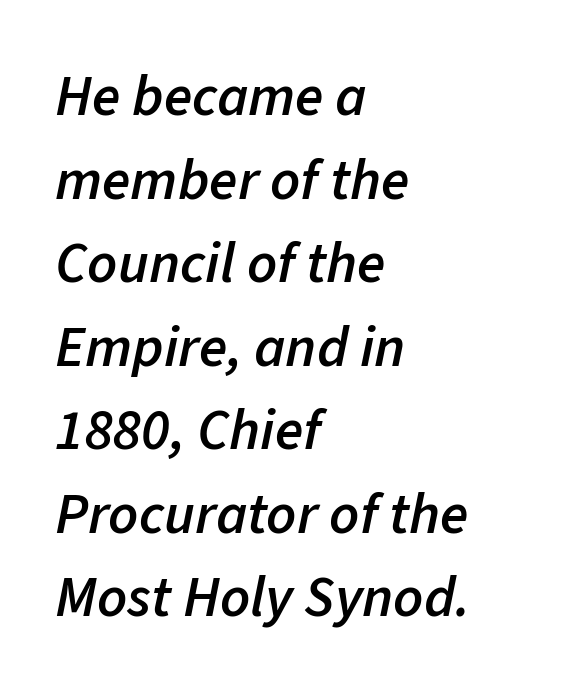
Spacing between characters is what you'd get straight out of the box. Do the characters align in a grid? No, the font is proportional. Baseline-to-baseline distance is the conventional proportion of letter height. The text carries the slant typical of an italic or oblique font. Strokes here are thickened, but only to semibold level.
